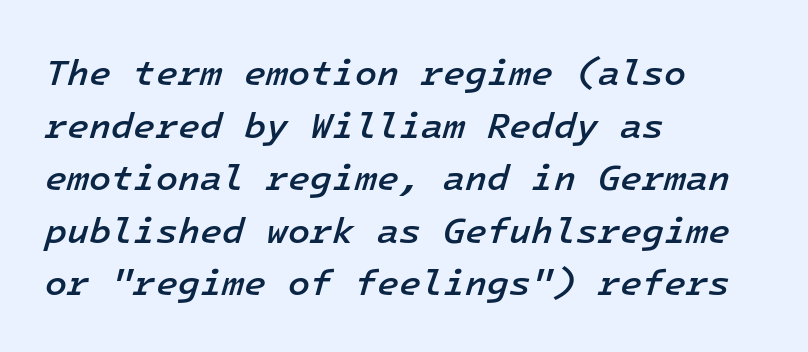
{"italic": "yes", "lean": "right", "slant_degrees": 16, "bold": "semi", "weight": "semibold", "width": "normal", "stroke_contrast": "low", "x_height": "medium", "monospaced": "yes", "underline": "no", "align": "left", "line_spacing": "normal", "line_spacing_ratio": 1.46, "letter_spacing": "normal", "letter_spacing_em": 0.0, "glyph_px": 36}
